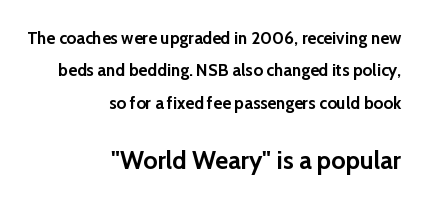
The image shows 25 px bold type, upright; set right-aligned, loose line spacing (1.91x), normal letter spacing, not underlined; the second (bottom) block is 1.47x larger.
